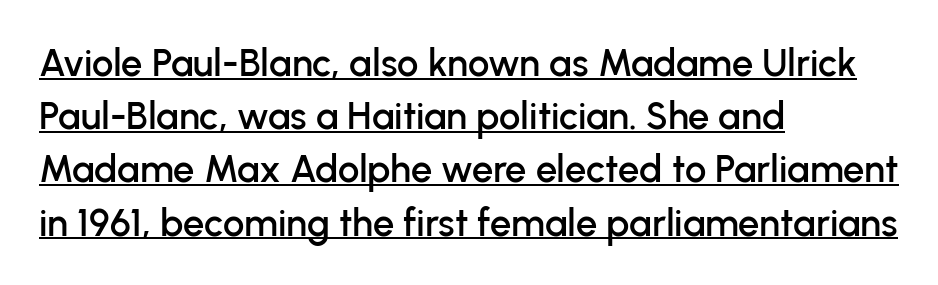
{"serif": "no", "italic": "no", "width": "normal", "stroke_contrast": "low", "x_height": "medium", "monospaced": "no", "underline": "yes", "align": "left", "line_spacing": "normal", "line_spacing_ratio": 1.4, "letter_spacing": "normal", "letter_spacing_em": 0.0, "glyph_px": 38}
